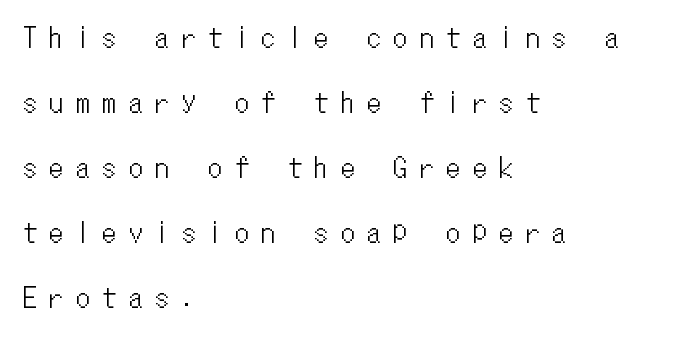
{"italic": "no", "underline": "no", "align": "left", "line_spacing": "loose", "line_spacing_ratio": 2.41, "letter_spacing": "wide", "letter_spacing_em": 0.48, "glyph_px": 27}
